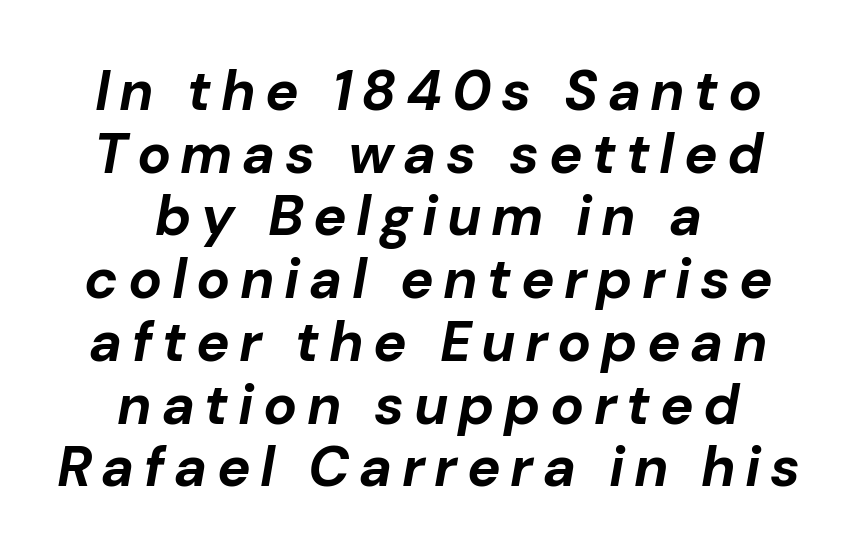
{"italic": "yes", "lean": "right", "slant_degrees": 10, "bold": "yes", "weight": "bold", "width": "normal", "stroke_contrast": "low", "x_height": "medium", "monospaced": "no", "underline": "no", "align": "center", "line_spacing": "tight", "line_spacing_ratio": 1.12, "glyph_px": 56}
